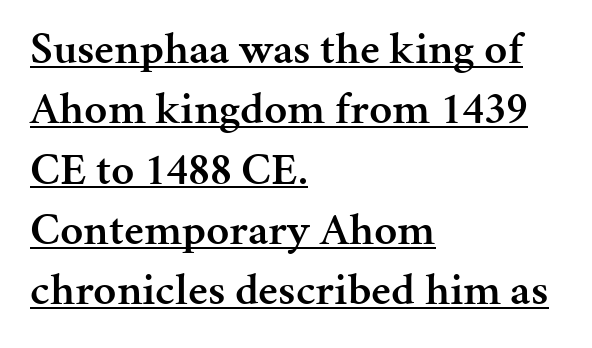
The tracking reads as untouched default to a designer's eye. Designer's note — italics off, roman on. The rendering uses a semibold face; strokes are thickened but not to full bold. Line spacing here is normal. Look at the bottom of the vertical strokes: they flare into serifs here. Alignment: flush left.
